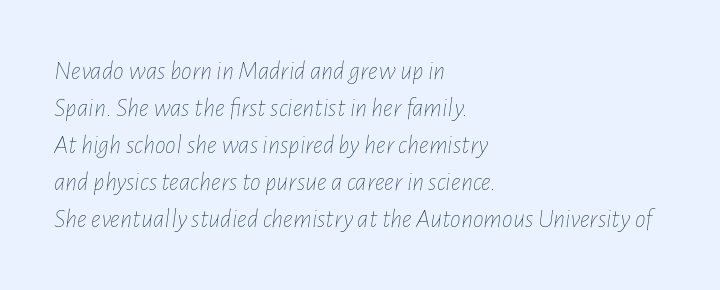
Stem width sits at or under what a default text font uses. Beneath every word, the page is bare. The passage shown stacks its lines at a standard gap. Slant detected: the letters are inclined. Layout note: lines flush left. Look at the tracking — it's just the regular setting, nothing added.
